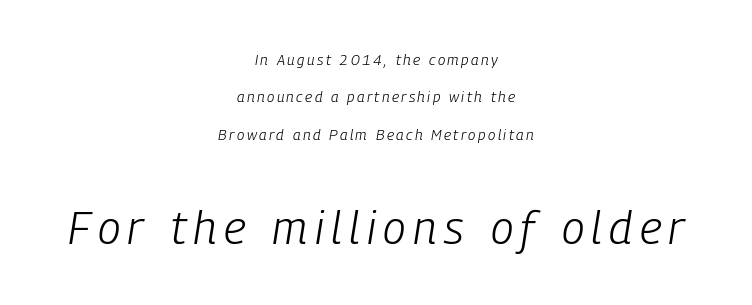
Q: Is the text bold? A: No.
Q: Is the text italic (slanted)? A: Yes, it leans right by about 9 degrees.
Q: Is the text underlined? A: No.
Q: How is the paragraph aligned? A: Centered.
Q: Is the spacing between lines tight, normal or loose? A: Loose.
Q: Which block of text is set in a larger size, the first (top) or the second (bottom)? A: The second (bottom) one.
Q: Width (condensed, normal, or wide)? A: Condensed.
Q: Stroke contrast? A: Low.
Q: x-height? A: Medium.
Q: Monospaced? A: No.
